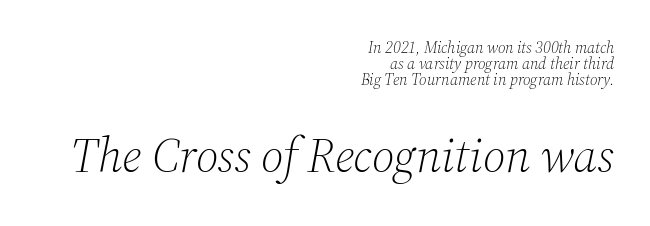
{"serif": "yes", "italic": "yes", "lean": "right", "slant_degrees": 12, "bold": "no", "weight": "light", "width": "normal", "stroke_contrast": "medium", "x_height": "medium", "monospaced": "no", "underline": "no", "align": "right", "line_spacing": "tight", "line_spacing_ratio": 1.0, "letter_spacing": "normal", "letter_spacing_em": 0.0, "larger_block": "second", "size_ratio": 3.0, "glyph_px": 48}
